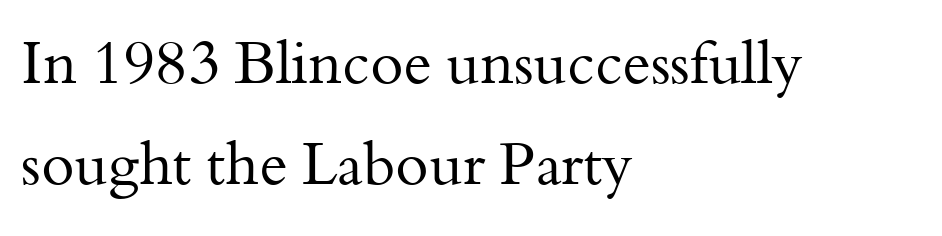
Q: Is the text bold? A: No.
Q: Is the text italic (slanted)? A: No, it is upright.
Q: Is the typeface a serif or a sans-serif typeface? A: Serif.
Q: Is the text underlined? A: No.
Q: How is the paragraph aligned? A: Left-aligned.
Q: Is the spacing between letters normal or unusually wide? A: Normal.
Q: Is the spacing between lines tight, normal or loose? A: Normal.
Q: Width (condensed, normal, or wide)? A: Normal.
Q: Stroke contrast? A: Medium.
Q: x-height? A: Small.
Q: Monospaced? A: No.
